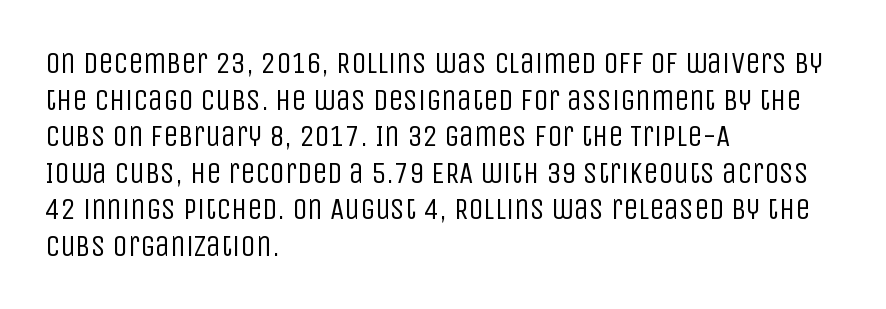
Each letter's strokes conclude bluntly, with no projecting serifs. Think standard paragraph weight, or any step lighter than that. The space directly below the letters is spotless. Compared with typical body copy, the letter spacing here is the same. If you drew a line through each stem, it would be perfectly vertical. The passage is arranged the way most books set body copy — flush left.
